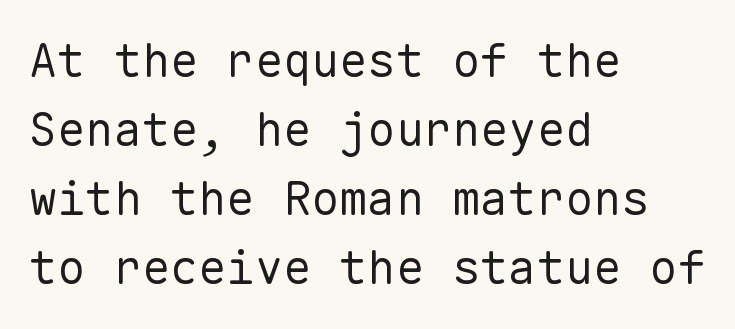
The image shows 47 px regular-weight sans-serif type, upright, monospaced; set left-aligned, normal line spacing (1.47x), normal letter spacing, not underlined; low stroke contrast and a medium x-height.
